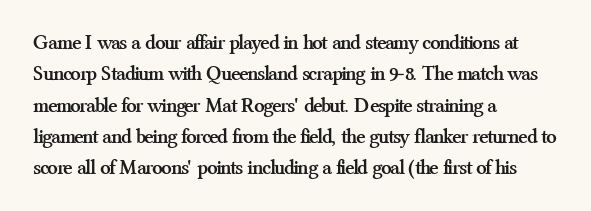
The image shows 21 px bold type, upright; set left-aligned, normal line spacing (1.49x), normal letter spacing, not underlined.
